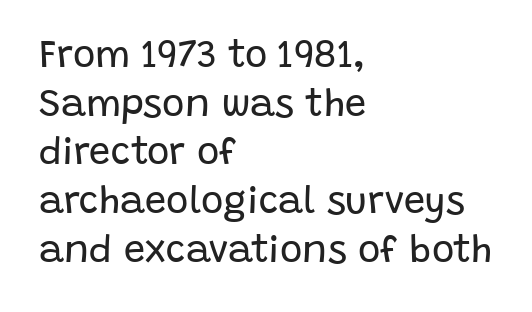
{"serif": "no", "italic": "no", "bold": "no", "weight": "regular", "width": "normal", "stroke_contrast": "low", "x_height": "large", "monospaced": "no", "underline": "no", "align": "left", "line_spacing": "normal", "line_spacing_ratio": 1.28, "letter_spacing": "normal", "letter_spacing_em": 0.0, "glyph_px": 38}
